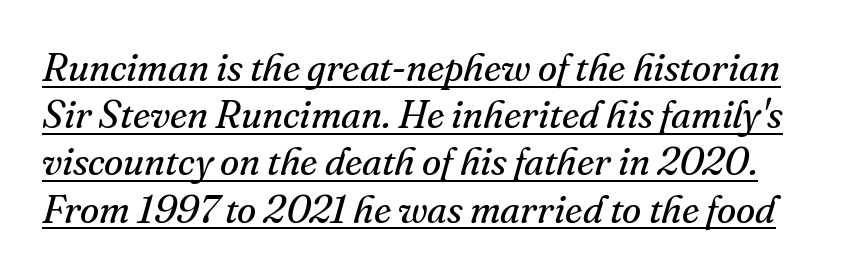
Q: Is the text bold? A: No.
Q: Is the text italic (slanted)? A: Yes, it leans right by about 16 degrees.
Q: Is the typeface a serif or a sans-serif typeface? A: Serif.
Q: Is the text underlined? A: Yes.
Q: Is the spacing between letters normal or unusually wide? A: Normal.
Q: Width (condensed, normal, or wide)? A: Normal.
Q: Stroke contrast? A: Medium.
Q: x-height? A: Small.
Q: Monospaced? A: No.
